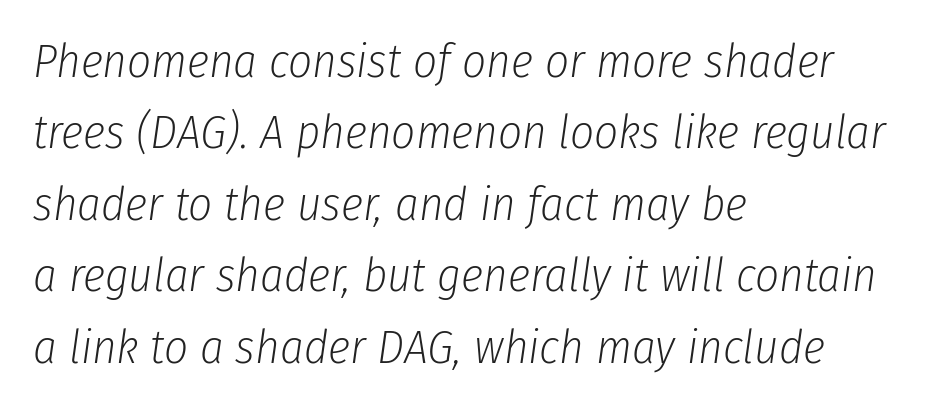
The image shows 47 px light, condensed type, italic (leaning right); set left-aligned, normal line spacing (1.52x), normal letter spacing, not underlined; low stroke contrast and a medium x-height.
